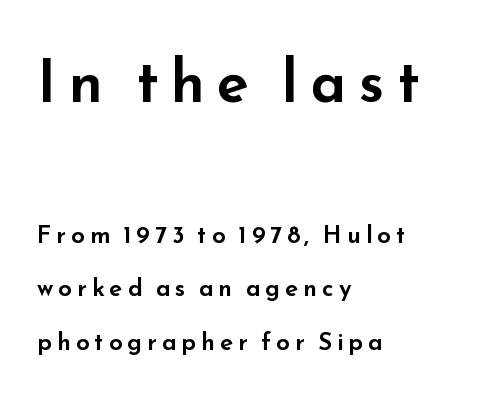
Q: Is the text italic (slanted)? A: No, it is upright.
Q: Is the typeface a serif or a sans-serif typeface? A: Sans-serif.
Q: Is the text underlined? A: No.
Q: How is the paragraph aligned? A: Left-aligned.
Q: Is the spacing between letters normal or unusually wide? A: Unusually wide.
Q: Is the spacing between lines tight, normal or loose? A: Loose.
Q: Which block of text is set in a larger size, the first (top) or the second (bottom)? A: The first (top) one.
Q: Width (condensed, normal, or wide)? A: Wide.
Q: Stroke contrast? A: Low.
Q: x-height? A: Small.
Q: Monospaced? A: No.
